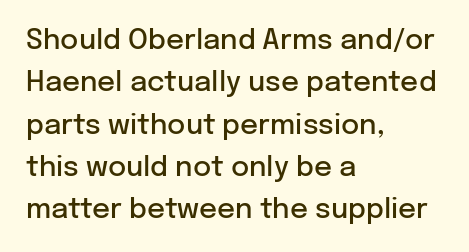
How are the letters spaced? Ordinarily, with no added tracking. This rendering features lettering with no underline. Note the varied advance widths — an 'i' is clearly narrower than an 'm'. These lines were composed using upright roman letters. A semibold gives these letters moderate extra thickness, short of bold.
